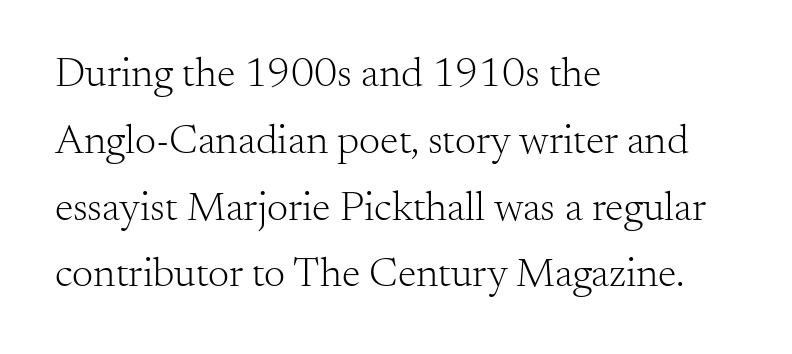
The ragged edge is on the right, which tells us the setting is flush left. Descender tails drop into unmarked territory. Letters have the restrained weight of plain body copy at most. Upright lettering throughout. Interline gaps are of average width in this sample.
